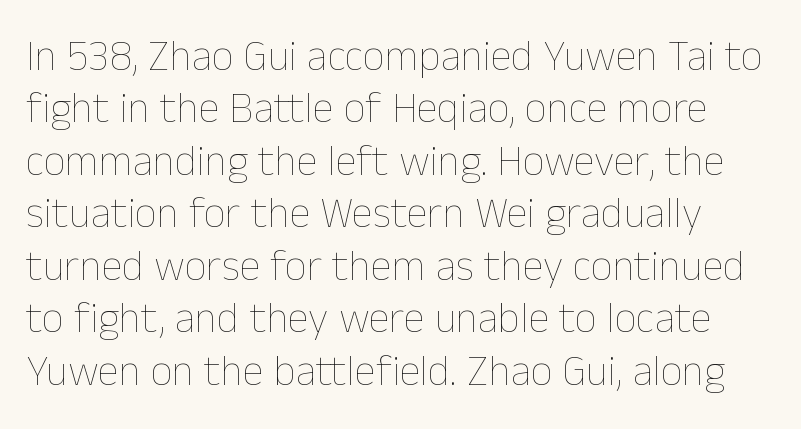
{"italic": "no", "bold": "no", "weight": "thin", "width": "normal", "stroke_contrast": "low", "x_height": "medium", "monospaced": "no", "underline": "no", "line_spacing_ratio": 1.22, "letter_spacing": "normal", "letter_spacing_em": 0.0, "glyph_px": 43}
